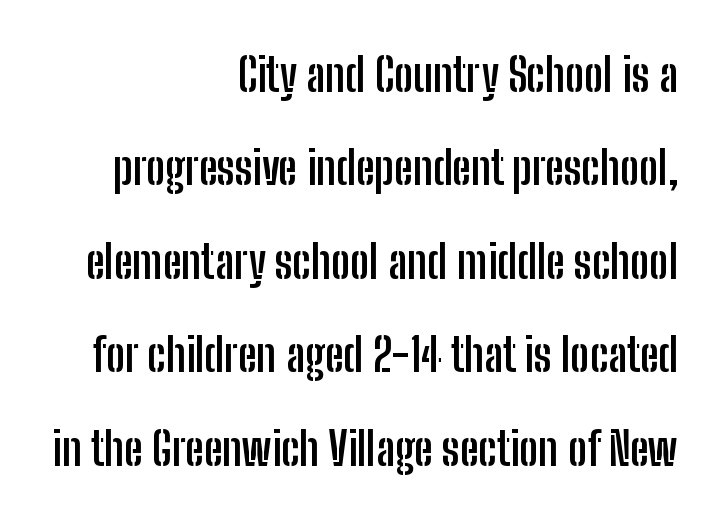
Stroke thickness is high; the sample reads as a true bold. I'd call this a sans setting — the letters go barefoot. Each letter keeps its own natural width here, so spacing adapts to shape. This is roman type, the default non-slanted kind. Descenders hang freely into open space. Visually the block forms a straight wall on the right and a jagged coastline on the left.
